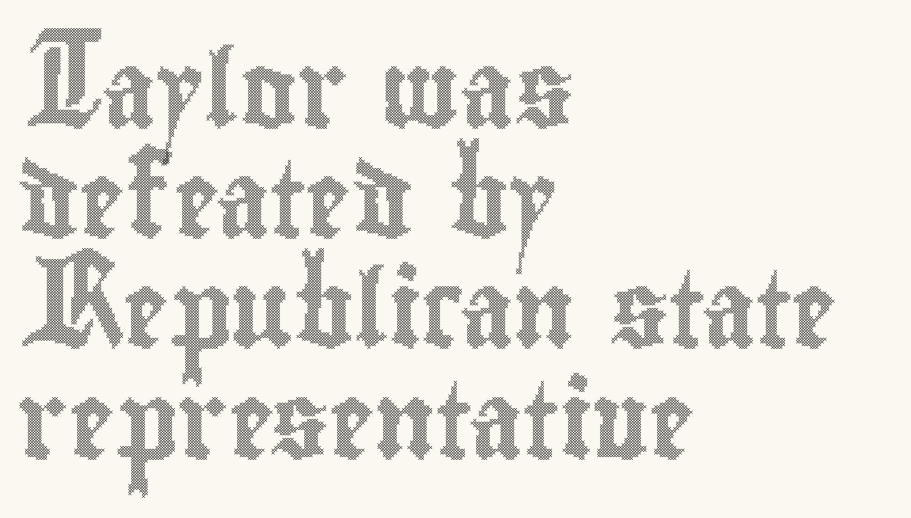
Q: Is the text italic (slanted)? A: No, it is upright.
Q: Is the text underlined? A: No.
Q: How is the paragraph aligned? A: Left-aligned.
Q: Is the spacing between letters normal or unusually wide? A: Normal.
Q: Is the spacing between lines tight, normal or loose? A: Normal.
Q: Width (condensed, normal, or wide)? A: Condensed.
Q: x-height? A: Small.
Q: Monospaced? A: No.
